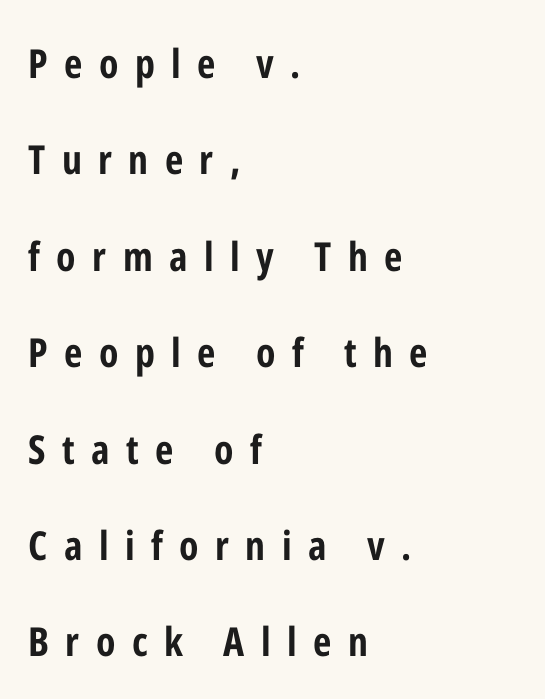
The image shows 40 px bold, condensed sans-serif type, upright; set left-aligned, loose line spacing (2.41x), unusually wide letter spacing (+0.41 em), not underlined; low stroke contrast and a medium x-height.
